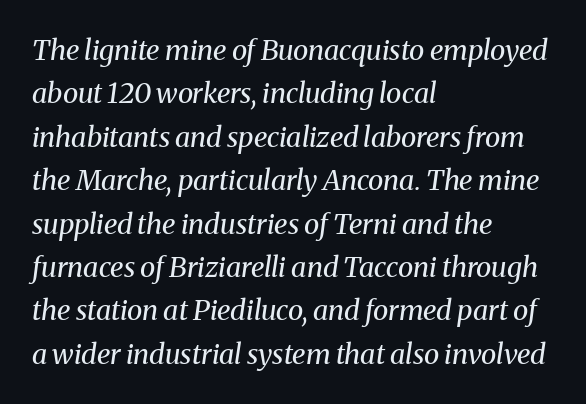
The image shows 28 px regular-weight serif type, italic (leaning right); set left-aligned, normal line spacing (1.55x), normal letter spacing, not underlined; medium stroke contrast and a medium x-height.
